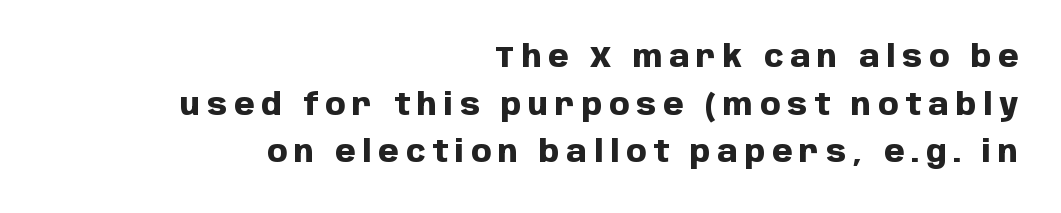
No italicization has been applied; the sample stays upright. Pretty heavy lettering here — definitely bold. This sample is right-justified, so line beginnings fall wherever the words allow. Characters follow at a spacing far wider than the type designer built in. Each new line begins a customary step beneath the previous one. This sample has the flowing, uneven cadence of proportional lettering.
